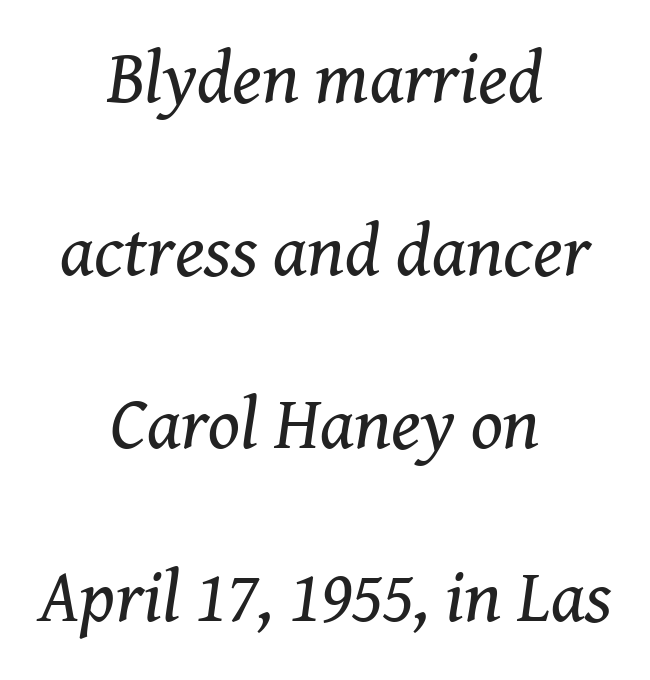
{"serif": "yes", "italic": "yes", "lean": "right", "slant_degrees": 8, "bold": "no", "weight": "regular", "width": "normal", "stroke_contrast": "medium", "x_height": "medium", "monospaced": "no", "underline": "no", "align": "center", "line_spacing": "loose", "line_spacing_ratio": 2.34, "letter_spacing": "normal", "letter_spacing_em": 0.0, "glyph_px": 74}
